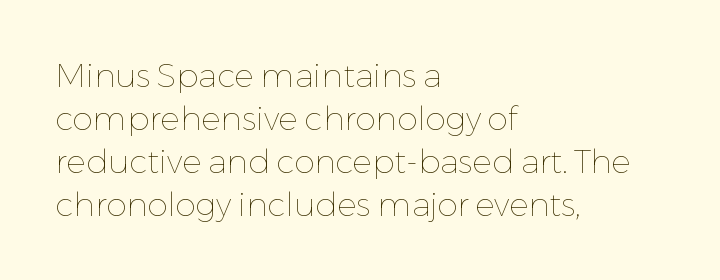
Q: Is the text bold? A: No.
Q: Is the text italic (slanted)? A: No, it is upright.
Q: Is the text underlined? A: No.
Q: How is the paragraph aligned? A: Left-aligned.
Q: Is the spacing between letters normal or unusually wide? A: Normal.
Q: Is the spacing between lines tight, normal or loose? A: Normal.
Q: Width (condensed, normal, or wide)? A: Normal.
Q: Stroke contrast? A: Low.
Q: x-height? A: Medium.
Q: Monospaced? A: No.
